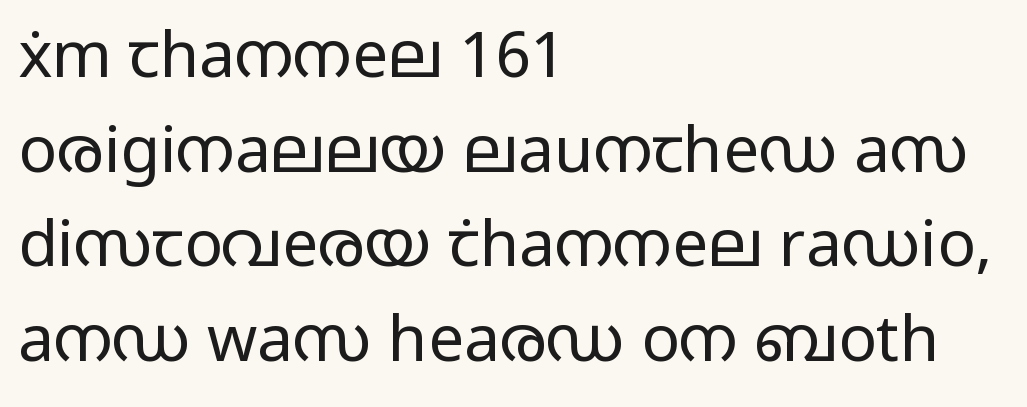
Between one letter and the next there's only the usual sliver of space. Do the characters align in a grid? No, the font is proportional. Stroke thickness stays within the range of a standard reading face or lighter. A student would call this left alignment; a typographer would say flush left, rag right. Examine the stroke ends and you'll find no serifs. Whoever set this chose a conventional vertical rhythm.
